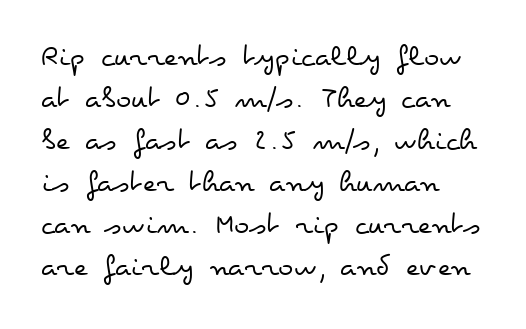
{"italic": "no", "bold": "no", "weight": "regular", "width": "wide", "stroke_contrast": "low", "x_height": "small", "monospaced": "no", "underline": "no", "align": "left", "line_spacing": "normal", "line_spacing_ratio": 1.31, "letter_spacing": "normal", "letter_spacing_em": 0.0, "glyph_px": 32}
